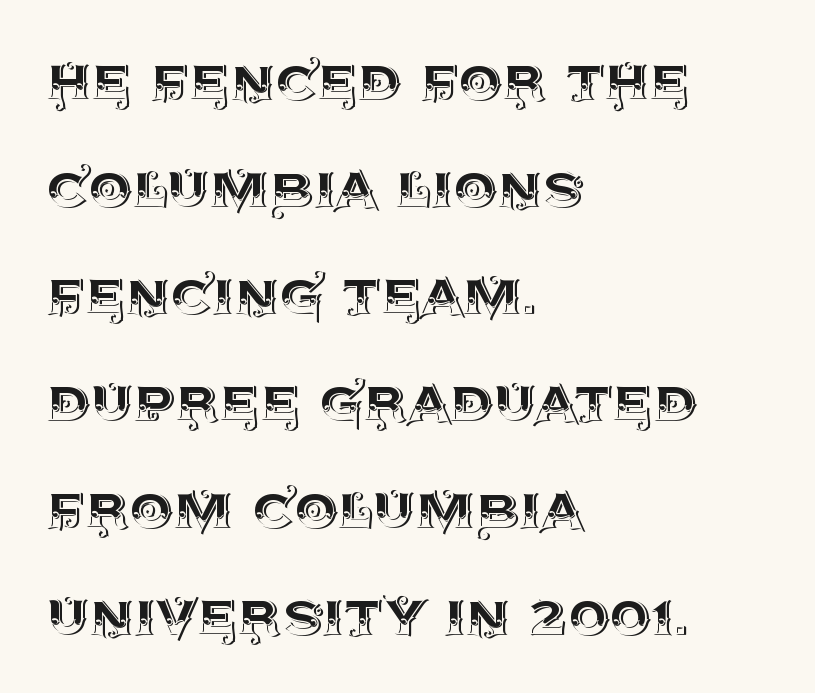
The image shows 69 px text type, upright; set left-aligned, normal line spacing (1.55x), normal letter spacing, not underlined; a large x-height.
